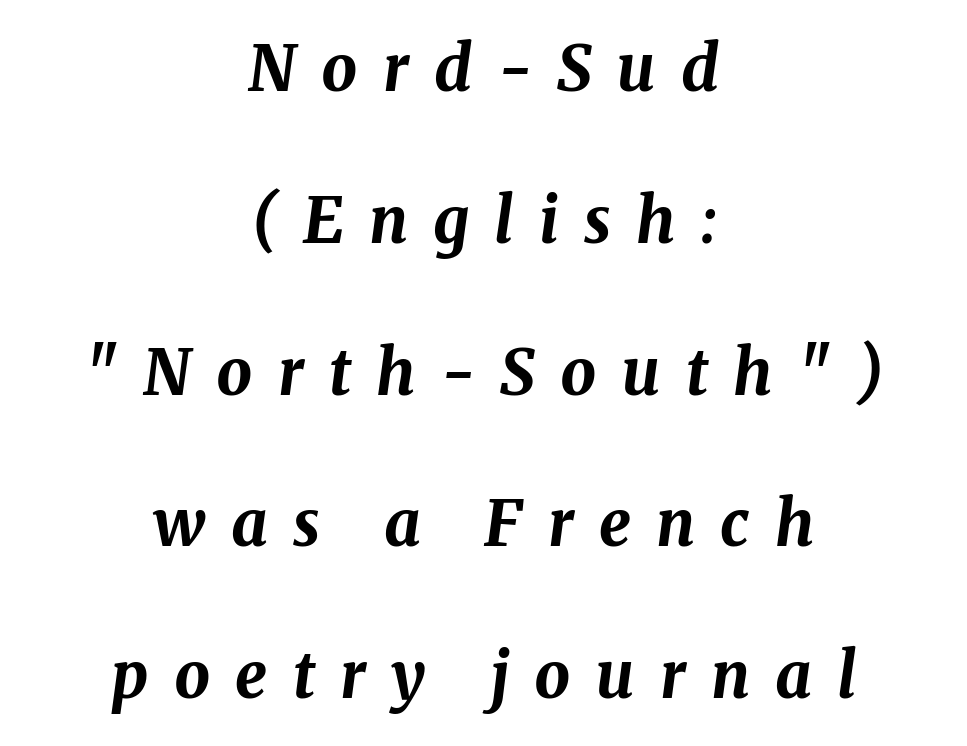
Italic? Definitely — the glyphs are oblique. Note the varied advance widths — an 'i' is clearly narrower than an 'm'. Tracking here is generous; glyphs stand well apart from one another. These lines are centered, leaving both edges ragged. Bare-footed words on every line.
